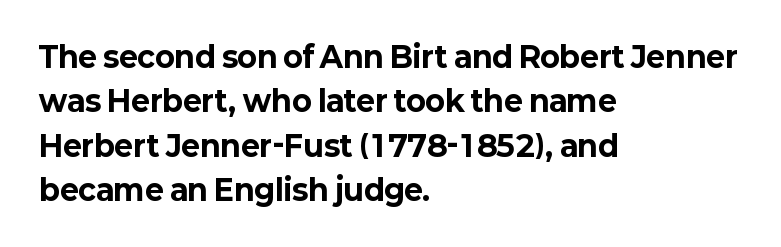
The image shows 29 px bold sans-serif type, upright; set left-aligned, normal line spacing (1.53x), normal letter spacing, not underlined; low stroke contrast and a medium x-height.
